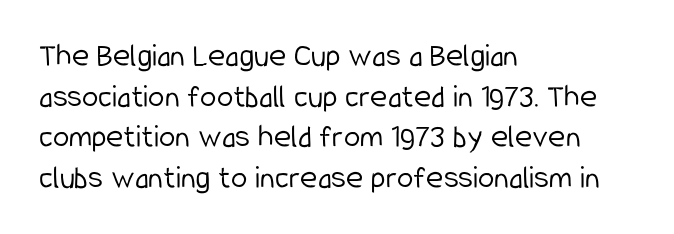
Unmarked baselines from the first word to the last. Every row of glyphs begins at an identical x-position on the left. Honestly, the letter spacing is just normal — you wouldn't notice it. Weight: in the light-to-regular range. Every stem runs plumb, perpendicular to the baseline.
